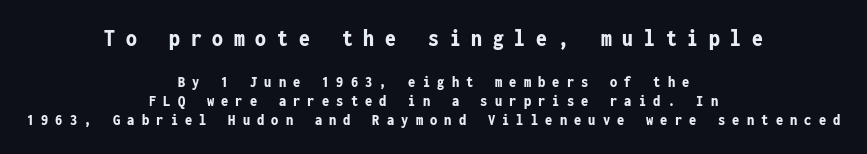
Q: Is the text bold? A: Yes.
Q: Is the text italic (slanted)? A: No, it is upright.
Q: Is the text underlined? A: No.
Q: How is the paragraph aligned? A: Centered.
Q: Is the spacing between letters normal or unusually wide? A: Unusually wide.
Q: Which block of text is set in a larger size, the first (top) or the second (bottom)? A: The first (top) one.
